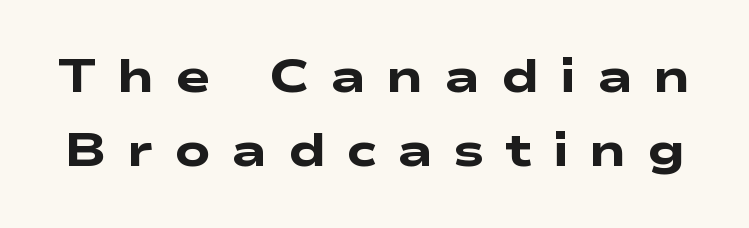
The image shows 47 px heavy, wide sans-serif type; set normal line spacing (1.58x), unusually wide letter spacing (+0.43 em), not underlined; low stroke contrast and a medium x-height.
